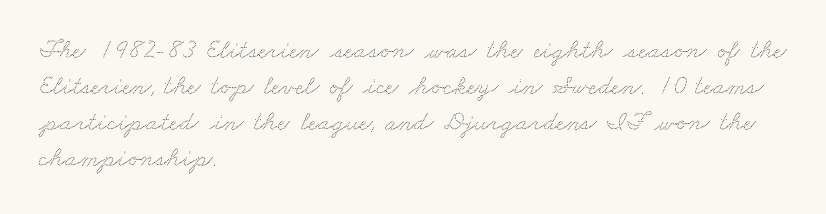
Q: Is the text underlined? A: No.
Q: How is the paragraph aligned? A: Left-aligned.
Q: Is the spacing between letters normal or unusually wide? A: Normal.
Q: Is the spacing between lines tight, normal or loose? A: Normal.
